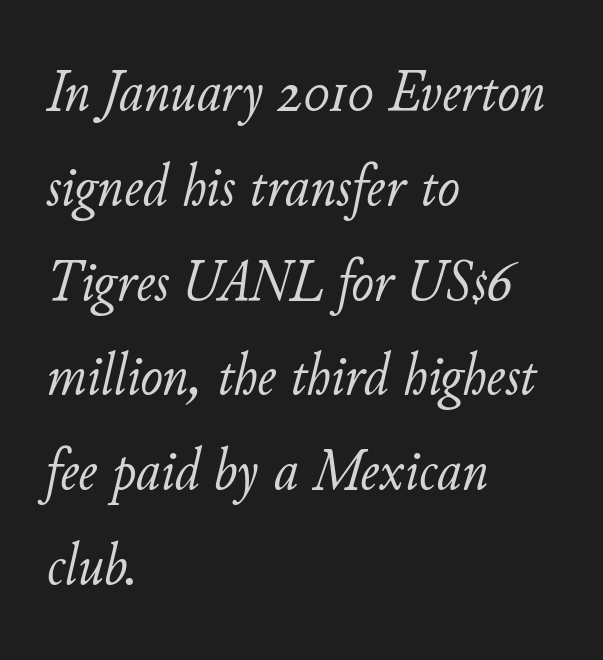
The area under the type is left untouched. The text carries the slant typical of an italic or oblique font. Baseline-to-baseline distance is the conventional proportion of letter height. Is this a fixed-width face? No — the glyphs have proportional, varying widths.
